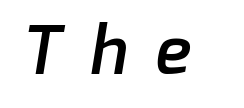
The image shows 67 px semibold sans-serif type; set unusually wide letter spacing (+0.43 em), not underlined; low stroke contrast and a medium x-height.
